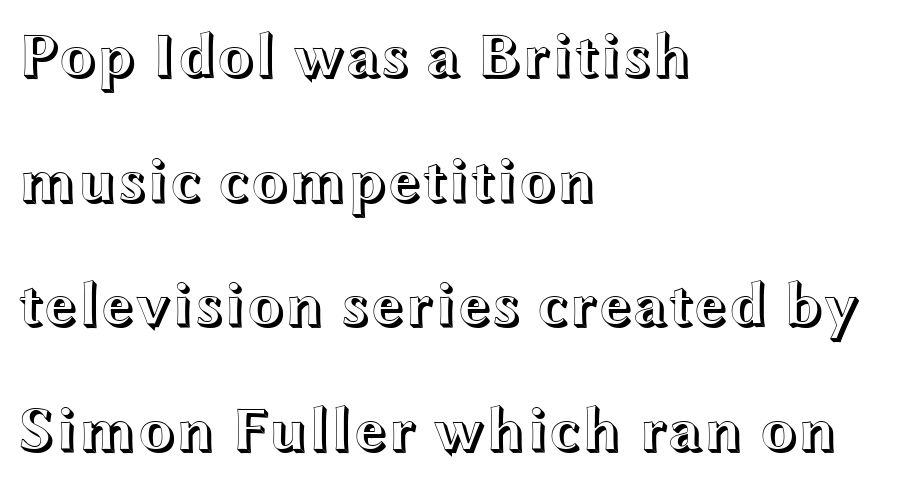
A typesetter would call this proportional, since set widths differ per character. It's the straight-up-and-down kind of type. This sample is left-justified, so line endings fall wherever the words run out. The passage shown has conventional tracking throughout. The lines are spread far apart with generous leading. Any mark beneath the type? The region is blank.
